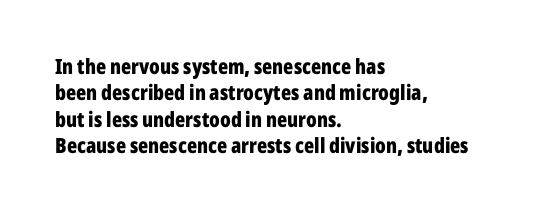
{"italic": "no", "bold": "yes", "underline": "no", "align": "left", "line_spacing": "normal", "line_spacing_ratio": 1.26, "letter_spacing": "normal", "letter_spacing_em": 0.0, "glyph_px": 21}
